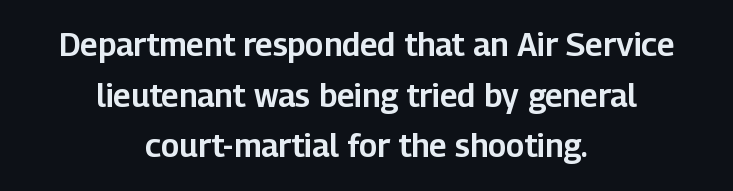
The image shows 32 px sans-serif type, upright; set centered, normal line spacing (1.58x), normal letter spacing, not underlined; low stroke contrast and a medium x-height.
